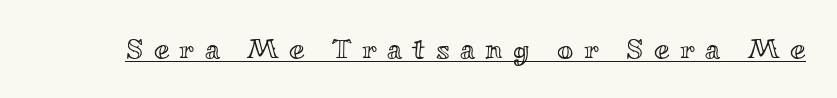
Characters remain perfectly vertical along every line. Proportional: the letters do not fall into vertical columns. The rendering inserts visible extra space after every character. Check the space under the baseline: a stroke is drawn there.
